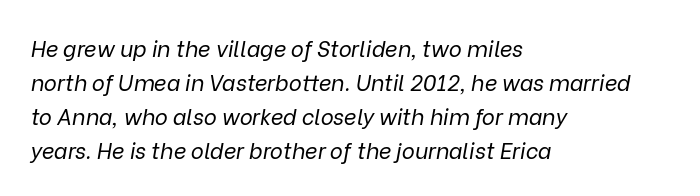
{"italic": "yes", "lean": "right", "slant_degrees": 9, "bold": "no", "underline": "no", "align": "left", "line_spacing": "normal", "line_spacing_ratio": 1.55, "letter_spacing": "normal", "letter_spacing_em": 0.0, "glyph_px": 22}
